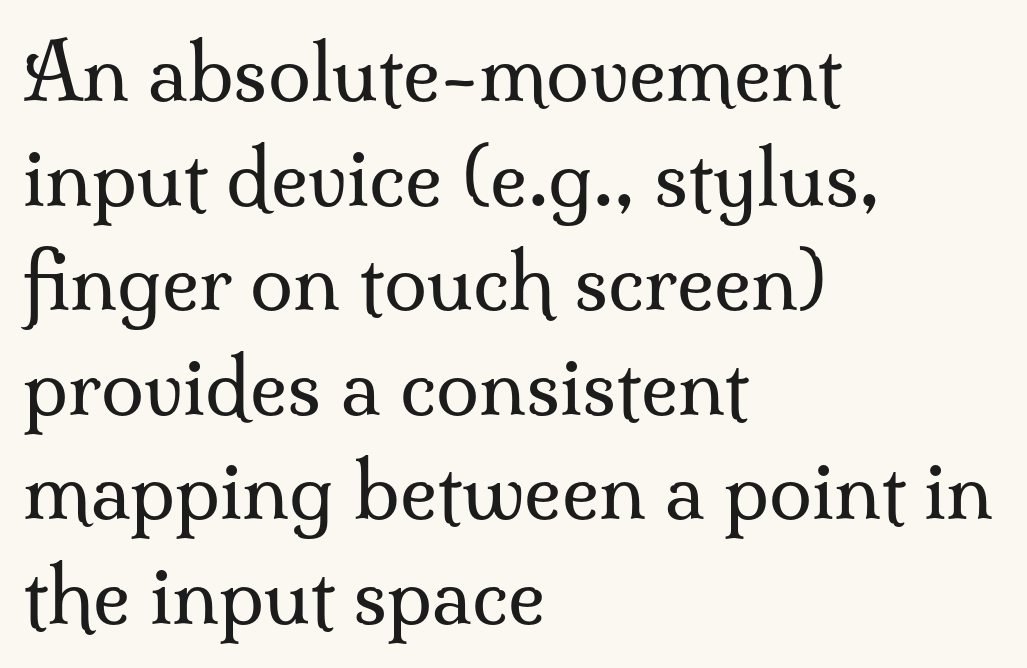
Proportional: the letters do not fall into vertical columns. The compositor pushed each line to the left boundary. Students, observe: this is what conventionally led text looks like. Old-style or modern, the face here clearly has serifs. The string is rendered with underlining switched off. Posture: upright roman.
